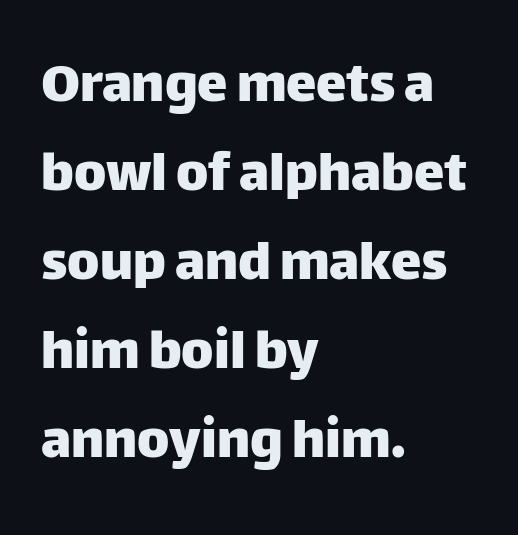
{"serif": "no", "italic": "no", "width": "normal", "stroke_contrast": "low", "x_height": "large", "monospaced": "no", "underline": "no", "align": "left", "line_spacing": "normal", "line_spacing_ratio": 1.46, "letter_spacing": "normal", "letter_spacing_em": 0.0, "glyph_px": 61}
